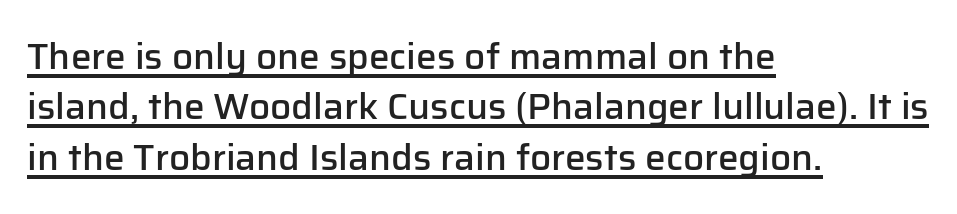
Q: Is the text bold? A: Semi-bold.
Q: Is the text italic (slanted)? A: No, it is upright.
Q: Is the typeface a serif or a sans-serif typeface? A: Sans-serif.
Q: Is the text underlined? A: Yes.
Q: How is the paragraph aligned? A: Left-aligned.
Q: Is the spacing between letters normal or unusually wide? A: Normal.
Q: Is the spacing between lines tight, normal or loose? A: Normal.
Q: Width (condensed, normal, or wide)? A: Normal.
Q: Stroke contrast? A: Low.
Q: x-height? A: Medium.
Q: Monospaced? A: No.
